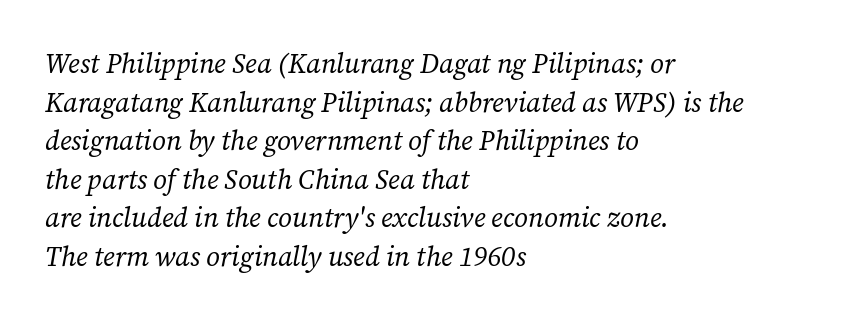
{"italic": "yes", "lean": "right", "slant_degrees": 12, "bold": "no", "underline": "no", "align": "left", "line_spacing": "normal", "line_spacing_ratio": 1.43, "letter_spacing": "normal", "letter_spacing_em": 0.0, "glyph_px": 27}
